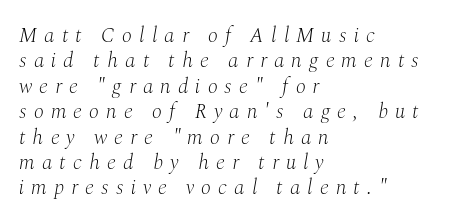
No word sits above an underline. Characters follow at a spacing far wider than the type designer built in. Stems here are at most as thick as an everyday book face. This sample is left-justified, so line endings fall wherever the words run out. An italicized treatment has been applied to the whole sample.
